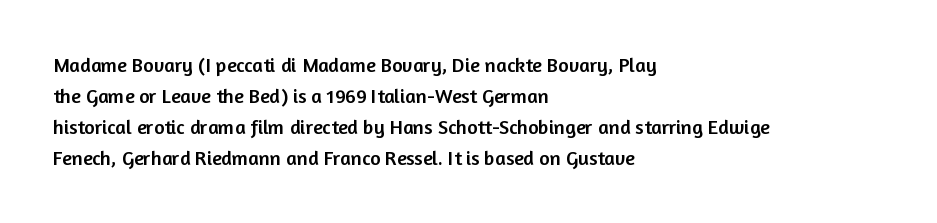
Layout note: lines flush left. Designer's note — italics off, roman on. The baseline area is clear. Reading down the column, the eye jumps a familiar distance to each next line. Default kerning and tracking; the words read as compact shapes.
